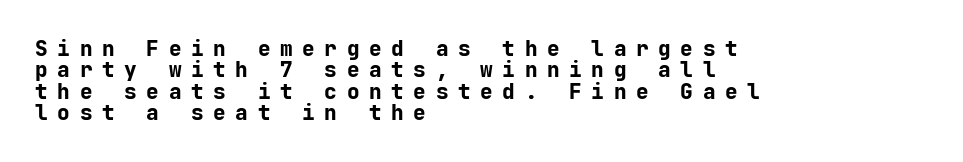
{"italic": "no", "bold": "yes", "underline": "no", "align": "left", "line_spacing": "tight", "line_spacing_ratio": 1.02, "letter_spacing": "wide", "letter_spacing_em": 0.46, "glyph_px": 21}
